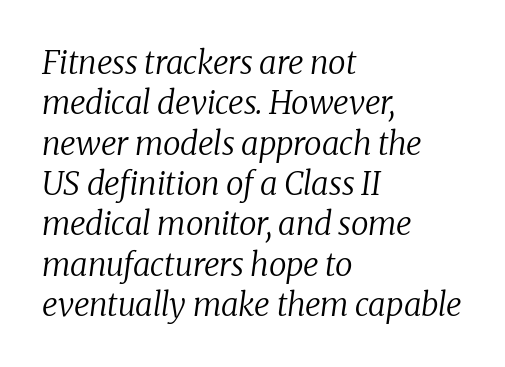
Q: Is the text bold? A: No.
Q: Is the text italic (slanted)? A: Yes, it leans right by about 8 degrees.
Q: Is the typeface a serif or a sans-serif typeface? A: Serif.
Q: Is the text underlined? A: No.
Q: How is the paragraph aligned? A: Left-aligned.
Q: Is the spacing between letters normal or unusually wide? A: Normal.
Q: Is the spacing between lines tight, normal or loose? A: Normal.
Q: Width (condensed, normal, or wide)? A: Normal.
Q: Stroke contrast? A: Low.
Q: x-height? A: Medium.
Q: Monospaced? A: No.
